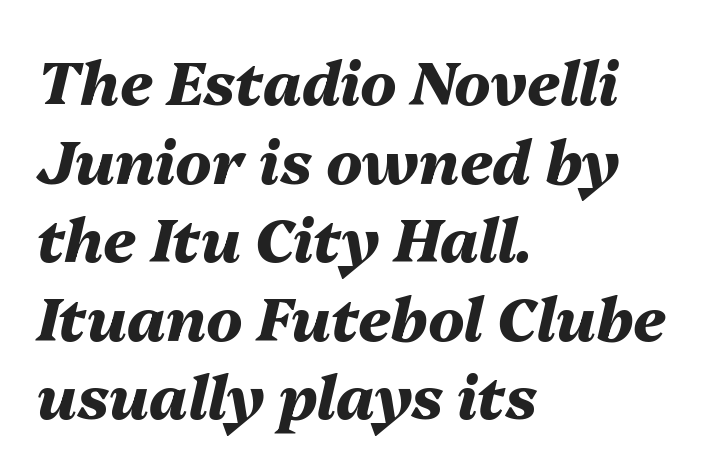
Letters rest on an invisible, unmarked baseline. The designer left line spacing at the default. Heavy-handed strokes throughout: this text is bold. This sample uses an oblique cut, with every glyph tilted off the vertical. Standard letterfit; no display-style spreading of the glyphs. Spacing verdict: proportional, widths tailored to each character.
